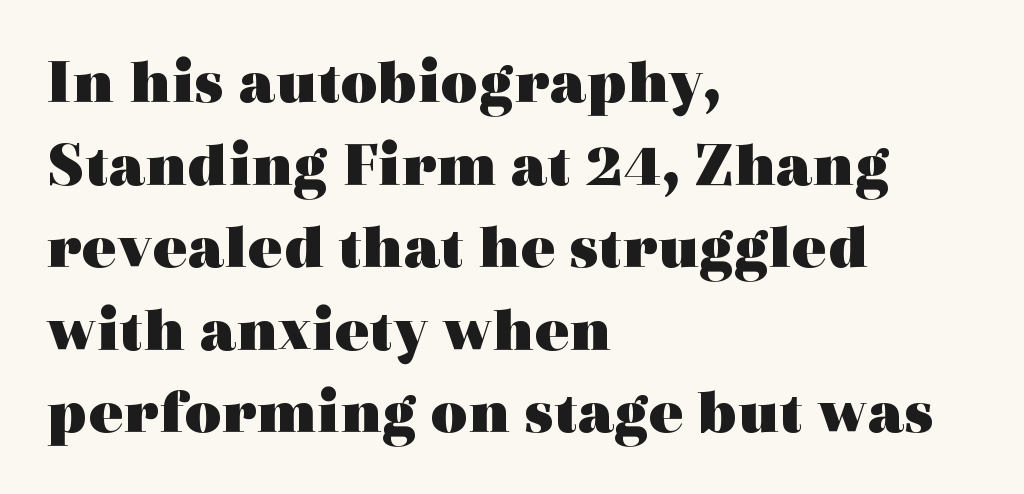
Q: Is the text bold? A: Yes.
Q: Is the text italic (slanted)? A: No, it is upright.
Q: Is the typeface a serif or a sans-serif typeface? A: Serif.
Q: Is the text underlined? A: No.
Q: How is the paragraph aligned? A: Left-aligned.
Q: Is the spacing between letters normal or unusually wide? A: Normal.
Q: Is the spacing between lines tight, normal or loose? A: Normal.
Q: Width (condensed, normal, or wide)? A: Wide.
Q: x-height? A: Medium.
Q: Monospaced? A: No.
